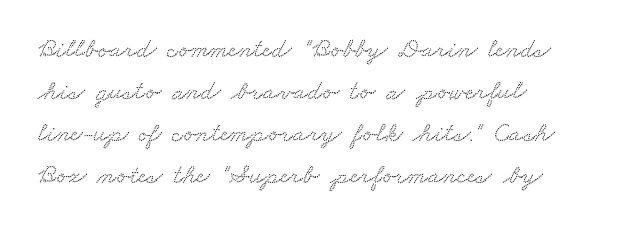
{"underline": "no", "align": "left", "line_spacing": "normal", "line_spacing_ratio": 1.55, "letter_spacing": "normal", "letter_spacing_em": 0.0, "glyph_px": 27}
